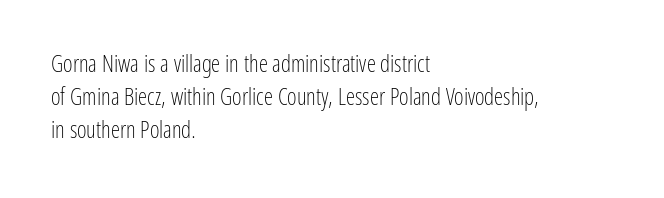
{"italic": "no", "bold": "no", "underline": "no", "align": "left", "line_spacing": "normal", "line_spacing_ratio": 1.43, "letter_spacing": "normal", "letter_spacing_em": 0.0, "glyph_px": 23}
